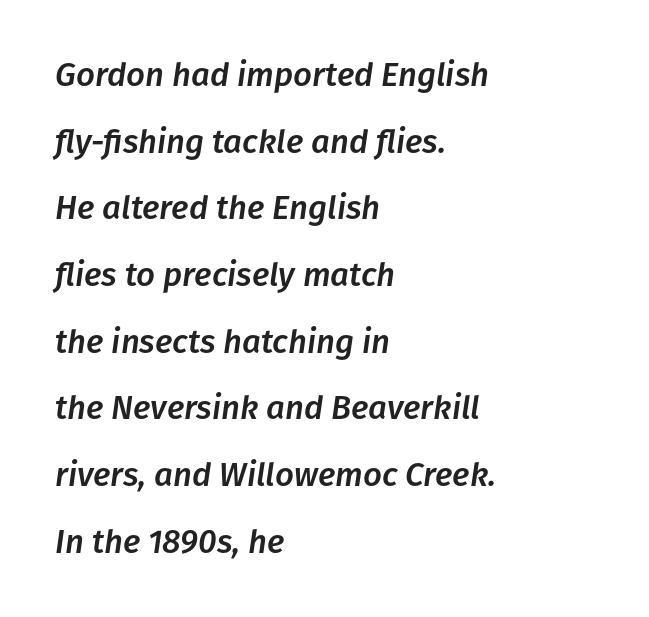
Q: Is the text italic (slanted)? A: Yes, it leans right by about 8 degrees.
Q: Is the text underlined? A: No.
Q: How is the paragraph aligned? A: Left-aligned.
Q: Is the spacing between letters normal or unusually wide? A: Normal.
Q: Is the spacing between lines tight, normal or loose? A: Loose.
Q: Width (condensed, normal, or wide)? A: Normal.
Q: Stroke contrast? A: Low.
Q: x-height? A: Medium.
Q: Monospaced? A: No.
